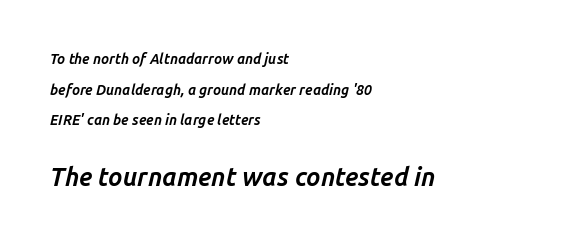
Notice the wide empty band between every row — that's loose leading. Is the letter spacing exaggerated? No — it looks like the ordinary default. These two chunks differ in scale, with the bottom chunk taking the larger measure. A full-strength bold gives these letters their thick strokes. The area under the type is left untouched.
